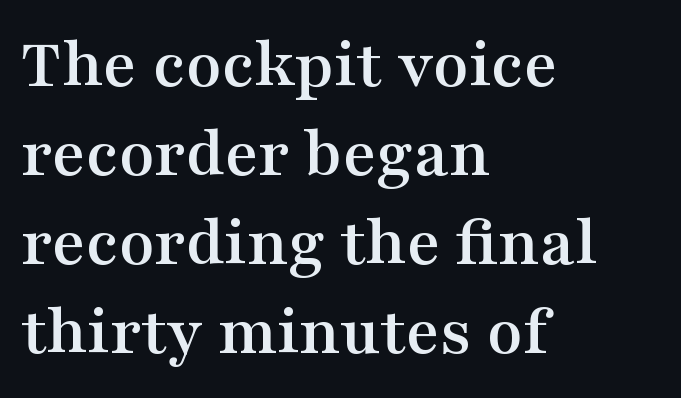
Typographically, this falls in the serif category. All the whitespace from short lines collects on the right. In terms of posture, this sample is upright. Honestly, there is no underline to notice here at all. Characters follow at the spacing the type designer built in.
